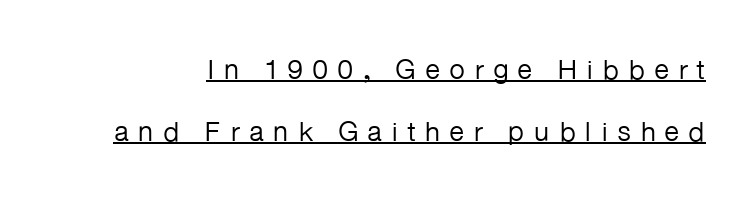
Q: Is the text bold? A: No.
Q: Is the text italic (slanted)? A: No, it is upright.
Q: Is the typeface a serif or a sans-serif typeface? A: Sans-serif.
Q: Is the text underlined? A: Yes.
Q: Is the spacing between letters normal or unusually wide? A: Unusually wide.
Q: Is the spacing between lines tight, normal or loose? A: Loose.
Q: Width (condensed, normal, or wide)? A: Normal.
Q: Stroke contrast? A: Low.
Q: x-height? A: Medium.
Q: Monospaced? A: No.
